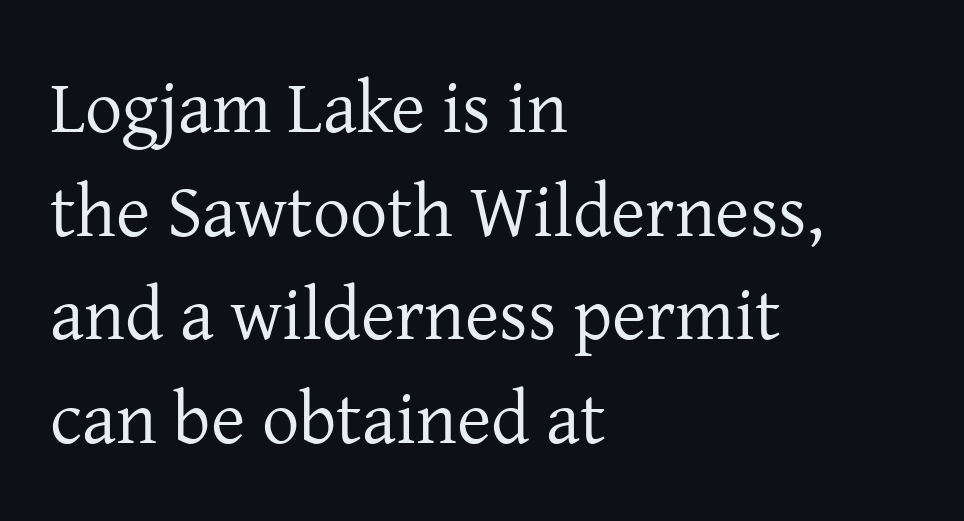
There is no visible air inserted between adjacent glyphs. You can tell it's not italic because the verticals are truly vertical. These lines are rendered in a variable-pitch font. The lines in this sample share a left origin and differ only in where they stop. Old-style or modern, the face here clearly has serifs. Vertical stems look standard width or narrower in stroke.
